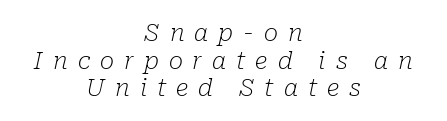
The image shows 24 px text type, italic (leaning right); set centered, tight line spacing (1.15x), unusually wide letter spacing (+0.42 em), not underlined.
